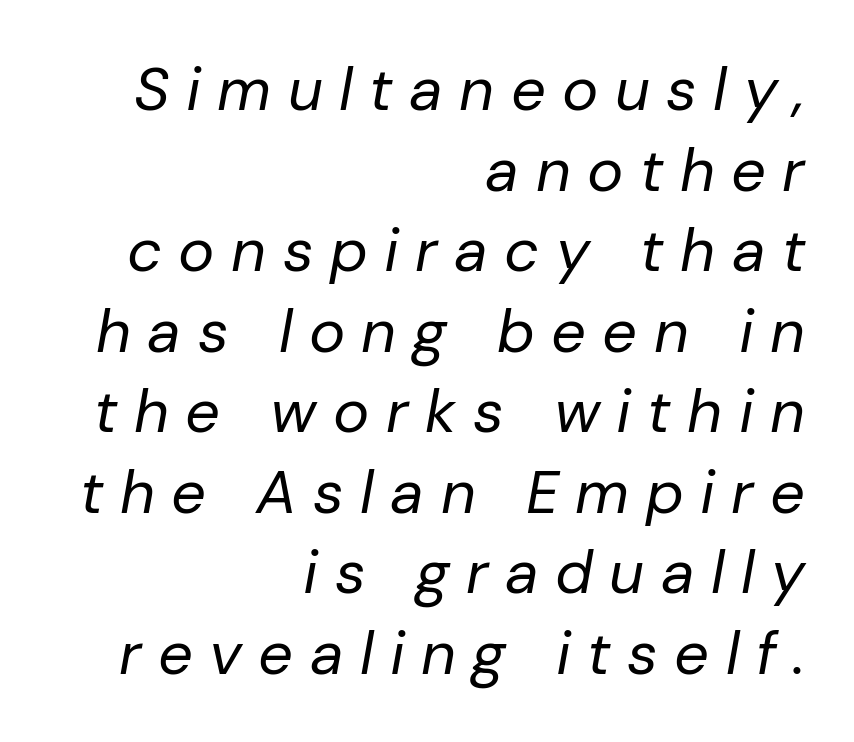
{"italic": "yes", "lean": "right", "slant_degrees": 10, "bold": "no", "weight": "regular", "width": "normal", "stroke_contrast": "low", "x_height": "medium", "monospaced": "no", "underline": "no", "align": "right", "line_spacing": "normal", "line_spacing_ratio": 1.32, "letter_spacing": "wide", "letter_spacing_em": 0.27, "glyph_px": 61}
